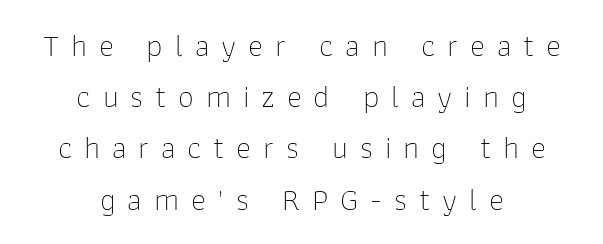
{"serif": "no", "italic": "no", "bold": "no", "weight": "thin", "width": "normal", "stroke_contrast": "low", "x_height": "medium", "monospaced": "no", "underline": "no", "align": "center", "line_spacing": "normal", "line_spacing_ratio": 1.6, "letter_spacing": "wide", "letter_spacing_em": 0.37, "glyph_px": 32}
